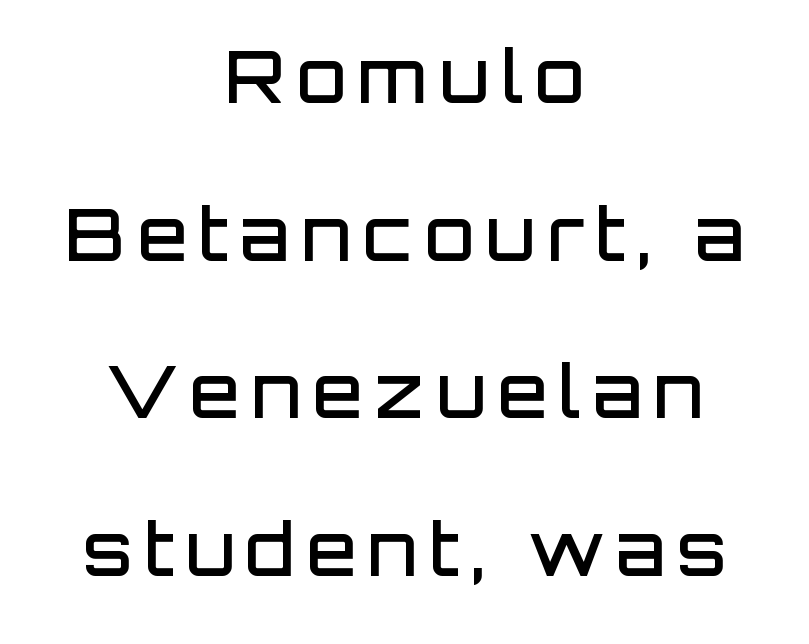
The image shows 72 px semibold sans-serif type, upright; set centered, loose line spacing (2.19x), not underlined; low stroke contrast and a large x-height.
